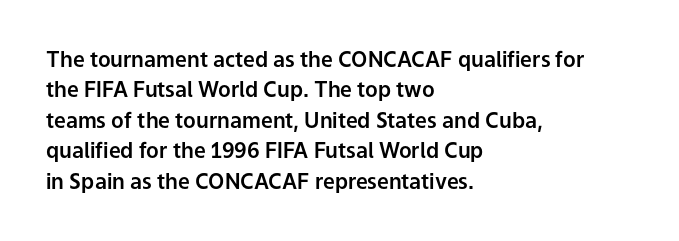
A bare baseline throughout the passage. This rendering uses left alignment, leaving the right contour irregular. Vertical strokes here are truly vertical. Glyph-to-glyph distance matches everyday printed text. If you measured baseline to baseline, you'd find a middling distance.
